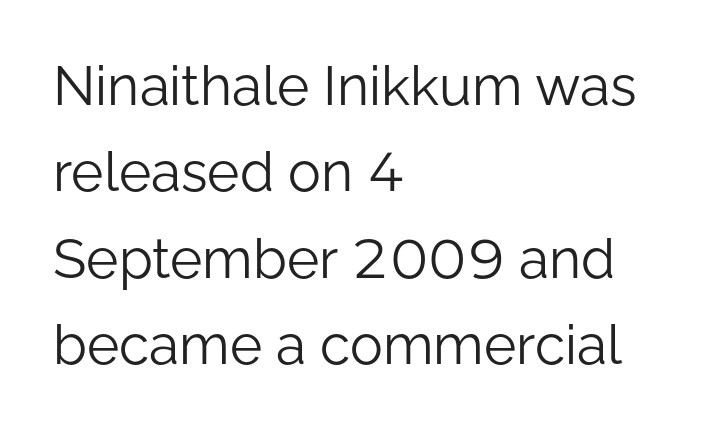
The characters display no serif detailing; their extremities are plain. Quick note: underline off. When letters stand straight like this, we call the style roman or upright. This sample is left-justified, so line endings fall wherever the words run out. The designer left line spacing at the default.
